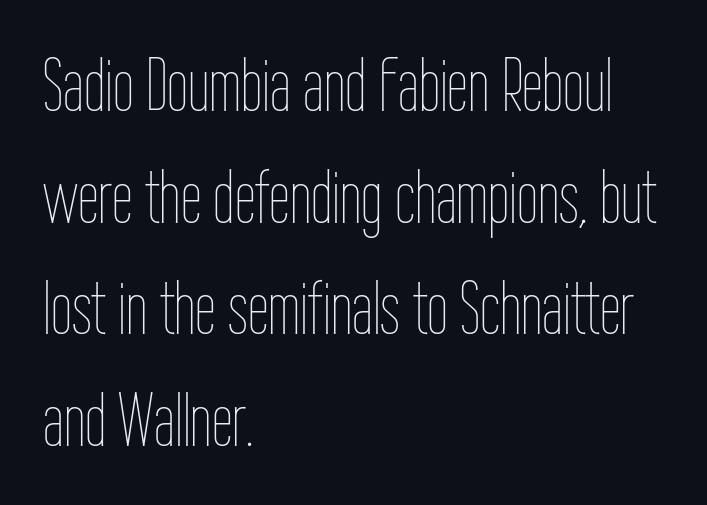
The zone under the glyphs is completely vacant. The lines are quadded left. The designer left line spacing at the default. Is this a fixed-width face? No — the glyphs have proportional, varying widths. Stroke thickness stays within the range of a standard reading face or lighter.
